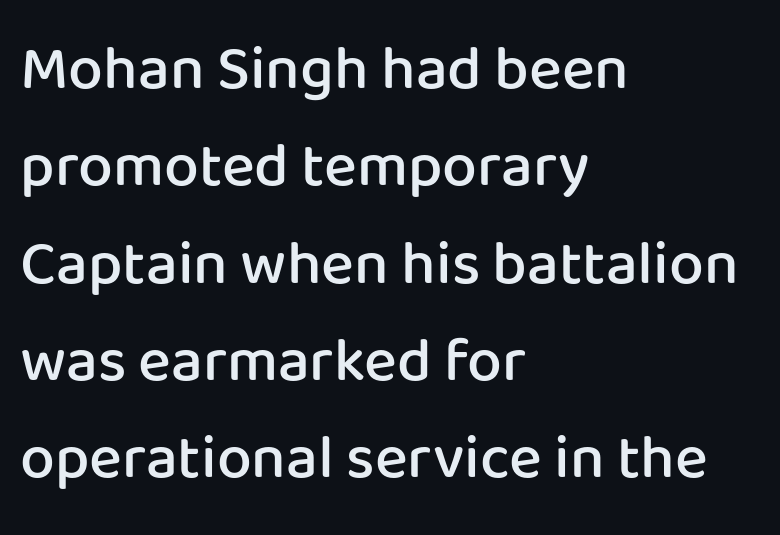
Q: Is the text bold? A: Semi-bold.
Q: Is the text italic (slanted)? A: No, it is upright.
Q: Is the typeface a serif or a sans-serif typeface? A: Sans-serif.
Q: Is the text underlined? A: No.
Q: How is the paragraph aligned? A: Left-aligned.
Q: Is the spacing between letters normal or unusually wide? A: Normal.
Q: Is the spacing between lines tight, normal or loose? A: Normal.
Q: Width (condensed, normal, or wide)? A: Normal.
Q: Stroke contrast? A: Low.
Q: x-height? A: Medium.
Q: Monospaced? A: No.
